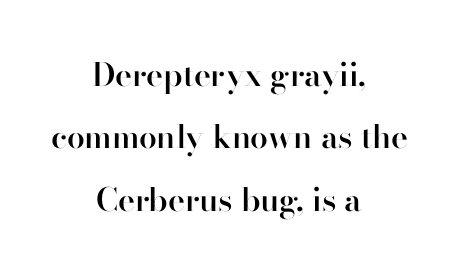
Q: Is the text bold? A: Semi-bold.
Q: Is the text italic (slanted)? A: No, it is upright.
Q: Is the typeface a serif or a sans-serif typeface? A: Sans-serif.
Q: Is the text underlined? A: No.
Q: How is the paragraph aligned? A: Centered.
Q: Is the spacing between letters normal or unusually wide? A: Normal.
Q: Is the spacing between lines tight, normal or loose? A: Loose.
Q: Width (condensed, normal, or wide)? A: Normal.
Q: Stroke contrast? A: High.
Q: x-height? A: Small.
Q: Monospaced? A: No.
